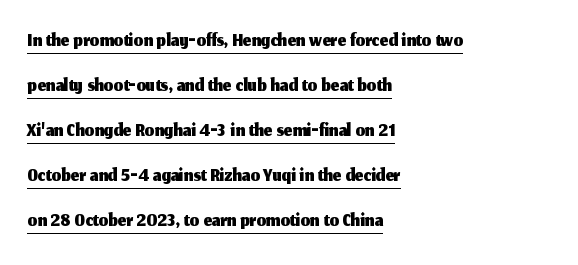
{"serif": "no", "italic": "no", "width": "normal", "stroke_contrast": "medium", "x_height": "medium", "monospaced": "no", "underline": "yes", "align": "left", "line_spacing": "normal", "line_spacing_ratio": 1.5, "letter_spacing": "normal", "letter_spacing_em": 0.0, "glyph_px": 30}
